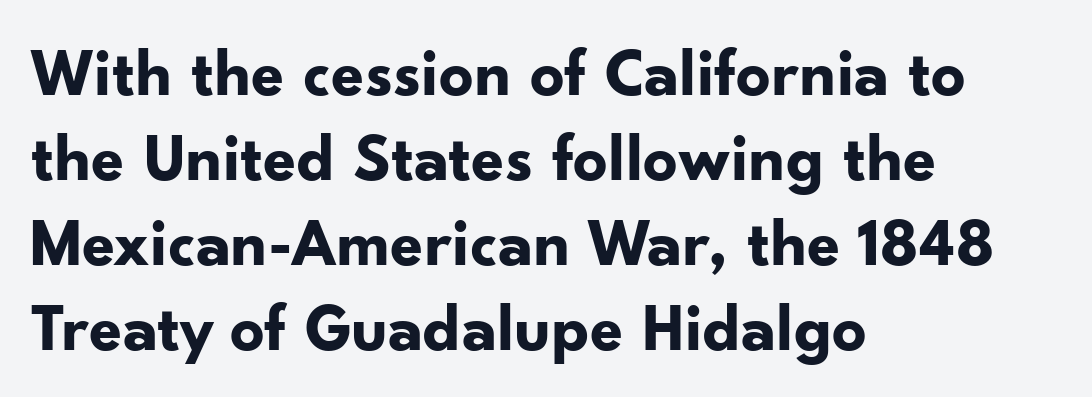
The image shows 68 px bold sans-serif type, upright; set left-aligned, normal line spacing (1.25x), normal letter spacing, not underlined; low stroke contrast and a small x-height.
